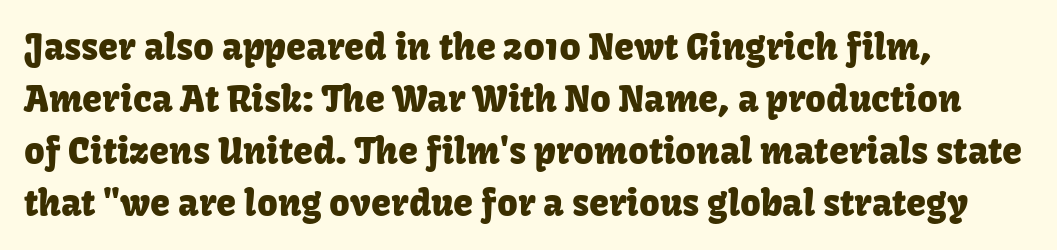
Q: Is the text italic (slanted)? A: No, it is upright.
Q: Is the typeface a serif or a sans-serif typeface? A: Sans-serif.
Q: Is the text underlined? A: No.
Q: How is the paragraph aligned? A: Left-aligned.
Q: Is the spacing between letters normal or unusually wide? A: Normal.
Q: Is the spacing between lines tight, normal or loose? A: Normal.
Q: Width (condensed, normal, or wide)? A: Normal.
Q: Stroke contrast? A: Low.
Q: x-height? A: Medium.
Q: Monospaced? A: No.
